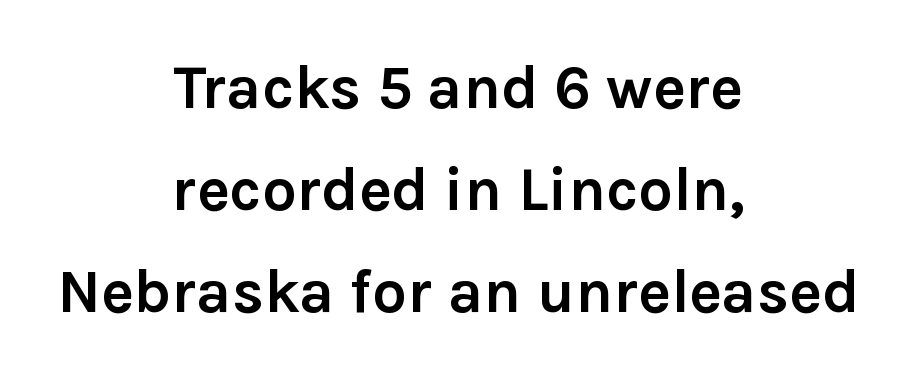
Vertical spacing — default. This rendering leaves character spacing at its baseline value. These lines stack symmetrically, like a column narrowing and widening about its center. Each letter keeps its own natural width here, so spacing adapts to shape. Descenders are the only things crossing below the line. This is heavy type, rendered in bold.
